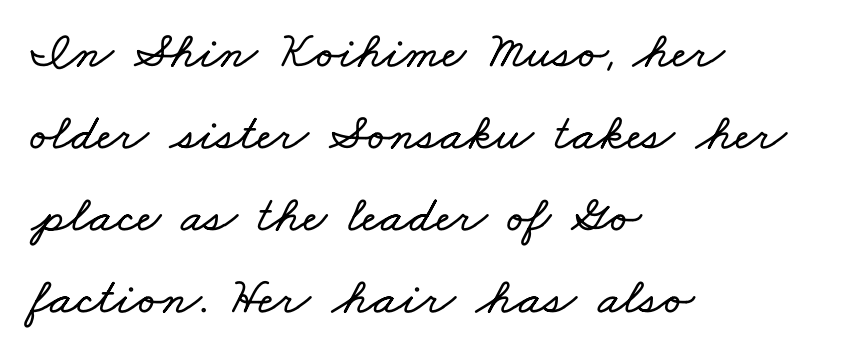
Q: Is the text underlined? A: No.
Q: How is the paragraph aligned? A: Left-aligned.
Q: Is the spacing between letters normal or unusually wide? A: Normal.
Q: Is the spacing between lines tight, normal or loose? A: Normal.
Q: Width (condensed, normal, or wide)? A: Wide.
Q: Stroke contrast? A: Low.
Q: x-height? A: Small.
Q: Monospaced? A: No.
